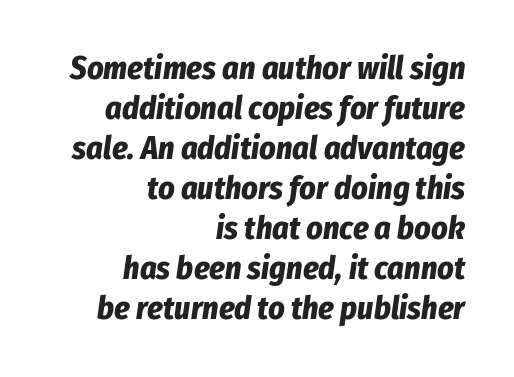
{"italic": "yes", "lean": "right", "slant_degrees": 8, "bold": "yes", "weight": "bold", "width": "condensed", "stroke_contrast": "low", "x_height": "medium", "monospaced": "no", "underline": "no", "align": "right", "line_spacing": "normal", "line_spacing_ratio": 1.25, "letter_spacing": "normal", "letter_spacing_em": 0.0, "glyph_px": 32}
